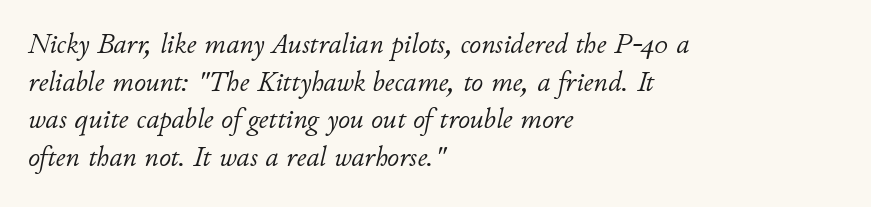
{"italic": "yes", "lean": "right", "slant_degrees": 11, "bold": "no", "weight": "light", "width": "normal", "stroke_contrast": "low", "x_height": "small", "monospaced": "no", "underline": "no", "align": "left", "line_spacing": "normal", "line_spacing_ratio": 1.3, "letter_spacing": "normal", "letter_spacing_em": 0.0, "glyph_px": 29}
